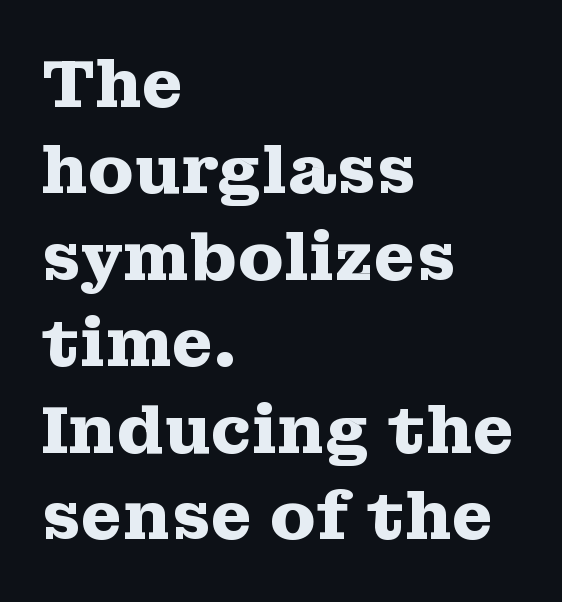
Q: Is the text bold? A: Yes.
Q: Is the text italic (slanted)? A: No, it is upright.
Q: Is the typeface a serif or a sans-serif typeface? A: Serif.
Q: Is the text underlined? A: No.
Q: How is the paragraph aligned? A: Left-aligned.
Q: Is the spacing between letters normal or unusually wide? A: Normal.
Q: Is the spacing between lines tight, normal or loose? A: Normal.
Q: Width (condensed, normal, or wide)? A: Wide.
Q: Stroke contrast? A: Medium.
Q: x-height? A: Medium.
Q: Monospaced? A: No.
